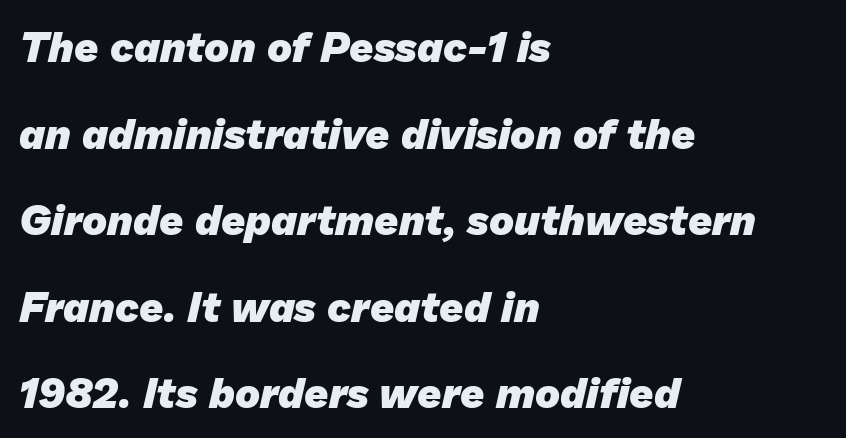
{"serif": "no", "bold": "yes", "weight": "heavy", "width": "normal", "stroke_contrast": "low", "x_height": "medium", "monospaced": "no", "underline": "no", "align": "left", "line_spacing": "loose", "line_spacing_ratio": 2.06, "letter_spacing": "normal", "letter_spacing_em": 0.0, "glyph_px": 42}
